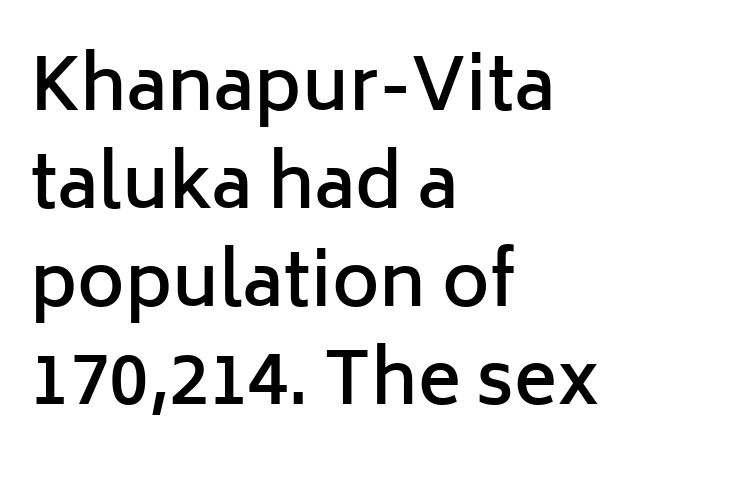
Q: Is the text bold? A: Semi-bold.
Q: Is the text italic (slanted)? A: No, it is upright.
Q: Is the typeface a serif or a sans-serif typeface? A: Sans-serif.
Q: Is the text underlined? A: No.
Q: How is the paragraph aligned? A: Left-aligned.
Q: Is the spacing between letters normal or unusually wide? A: Normal.
Q: Is the spacing between lines tight, normal or loose? A: Normal.
Q: Width (condensed, normal, or wide)? A: Normal.
Q: Stroke contrast? A: Low.
Q: x-height? A: Medium.
Q: Monospaced? A: No.
